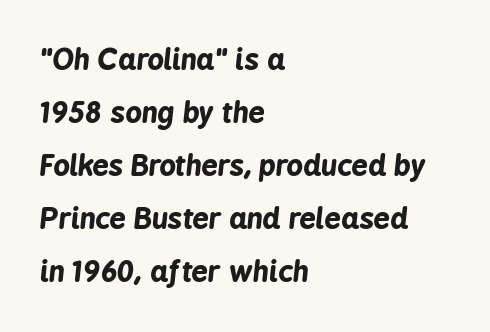
{"italic": "yes", "lean": "right", "slant_degrees": 6, "bold": "yes", "weight": "bold", "width": "condensed", "stroke_contrast": "low", "x_height": "medium", "monospaced": "no", "underline": "no", "align": "left", "line_spacing_ratio": 1.83, "letter_spacing": "normal", "letter_spacing_em": 0.0, "glyph_px": 29}
